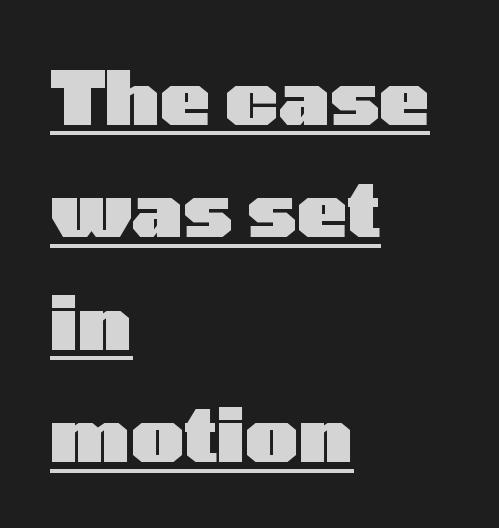
Designer's note — italics off, roman on. The face used here is proportionally spaced, like ordinary book or web type. Nobody touched the tracking dial on this one. A typesetter would label this face a sans.
